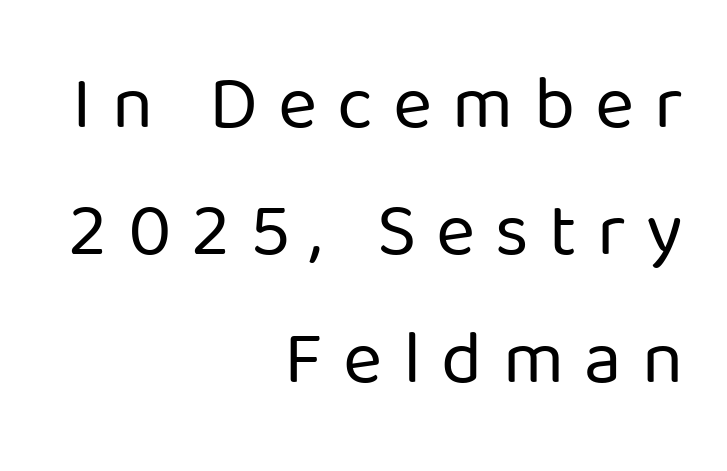
The image shows 75 px regular-weight sans-serif type, upright; set right-aligned, normal line spacing (1.7x), unusually wide letter spacing (+0.27 em), not underlined; low stroke contrast and a medium x-height.
